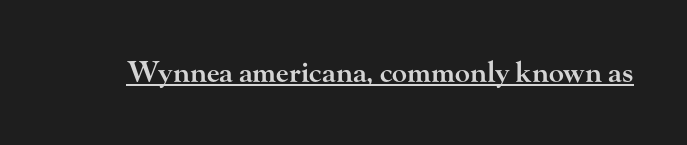
The image shows 28 px semibold, wide serif type, upright; set normal letter spacing, underlined; high stroke contrast and a small x-height.
